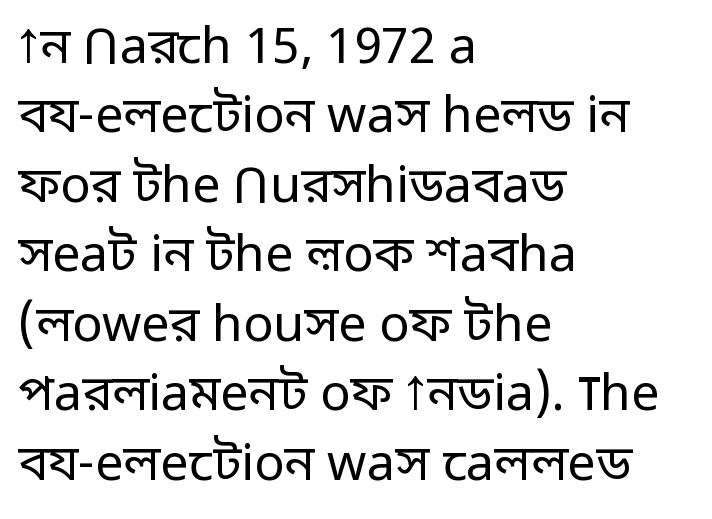
{"serif": "no", "italic": "no", "bold": "no", "weight": "regular", "width": "normal", "stroke_contrast": "low", "x_height": "medium", "monospaced": "no", "underline": "no", "align": "left", "line_spacing": "normal", "line_spacing_ratio": 1.39, "letter_spacing": "normal", "letter_spacing_em": 0.0, "glyph_px": 50}
